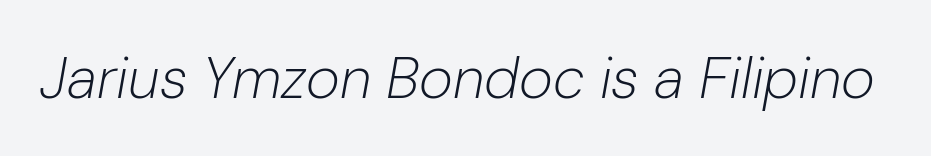
{"italic": "yes", "lean": "right", "slant_degrees": 10, "bold": "no", "weight": "light", "width": "normal", "stroke_contrast": "low", "x_height": "medium", "monospaced": "no", "underline": "no", "letter_spacing": "normal", "letter_spacing_em": 0.0, "glyph_px": 58}
